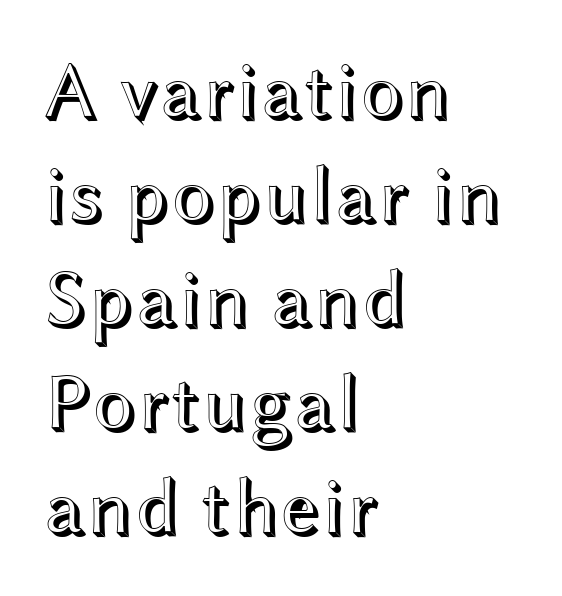
{"italic": "no", "width": "wide", "x_height": "medium", "monospaced": "no", "underline": "no", "align": "left", "line_spacing": "normal", "line_spacing_ratio": 1.3, "letter_spacing": "normal", "letter_spacing_em": 0.0, "glyph_px": 80}
